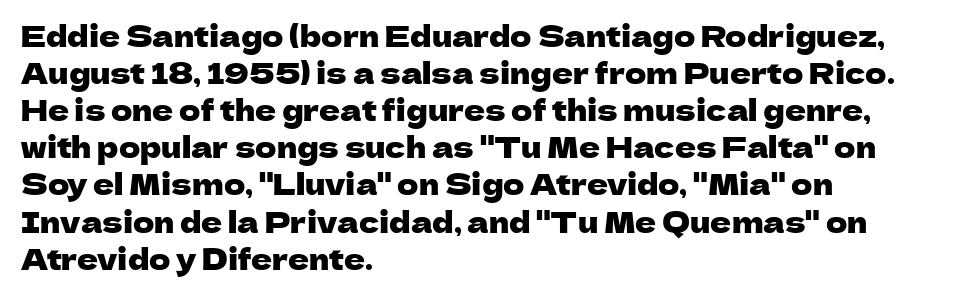
{"serif": "no", "italic": "no", "width": "normal", "stroke_contrast": "low", "x_height": "medium", "monospaced": "no", "underline": "no", "align": "left", "line_spacing": "normal", "line_spacing_ratio": 1.28, "letter_spacing": "normal", "letter_spacing_em": 0.0, "glyph_px": 29}
